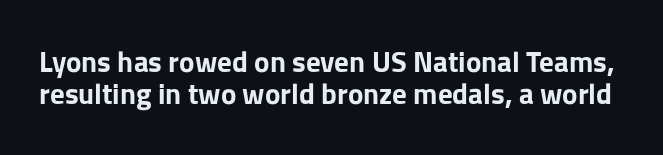
Q: Is the text bold? A: Yes.
Q: Is the text italic (slanted)? A: No, it is upright.
Q: Is the typeface a serif or a sans-serif typeface? A: Sans-serif.
Q: Is the text underlined? A: No.
Q: Is the spacing between letters normal or unusually wide? A: Normal.
Q: Is the spacing between lines tight, normal or loose? A: Tight.
Q: Width (condensed, normal, or wide)? A: Normal.
Q: Stroke contrast? A: Low.
Q: x-height? A: Medium.
Q: Monospaced? A: No.
